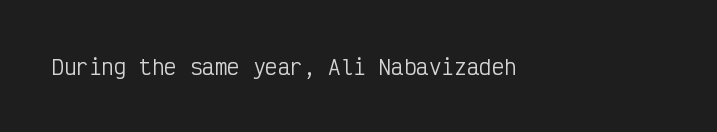
Q: Is the text bold? A: No.
Q: Is the text italic (slanted)? A: No, it is upright.
Q: Is the text underlined? A: No.
Q: Is the spacing between letters normal or unusually wide? A: Normal.
